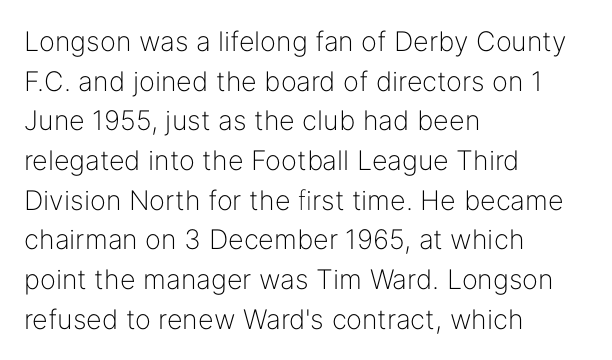
The image shows 27 px text type, upright; set left-aligned, normal line spacing (1.47x), normal letter spacing, not underlined.
